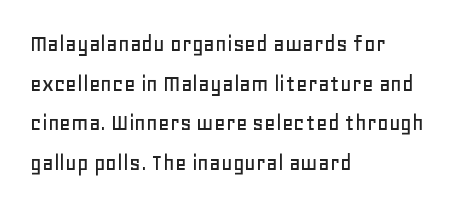
Q: Is the text italic (slanted)? A: No, it is upright.
Q: Is the text underlined? A: No.
Q: How is the paragraph aligned? A: Left-aligned.
Q: Is the spacing between letters normal or unusually wide? A: Normal.
Q: Is the spacing between lines tight, normal or loose? A: Normal.
